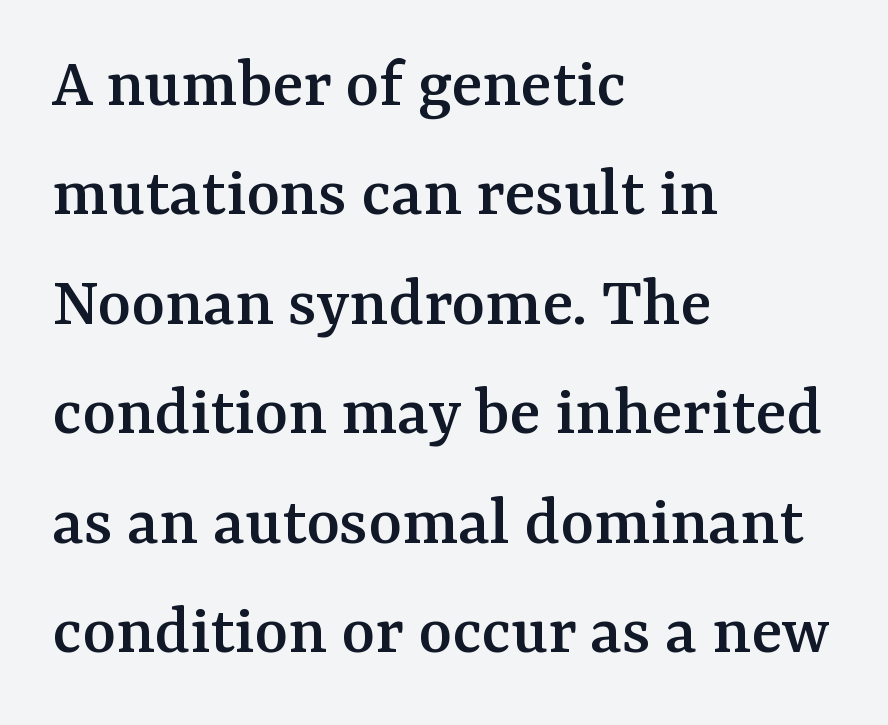
The image shows 72 px serif type, upright; set left-aligned, normal line spacing (1.52x), normal letter spacing, not underlined; medium stroke contrast and a medium x-height.
